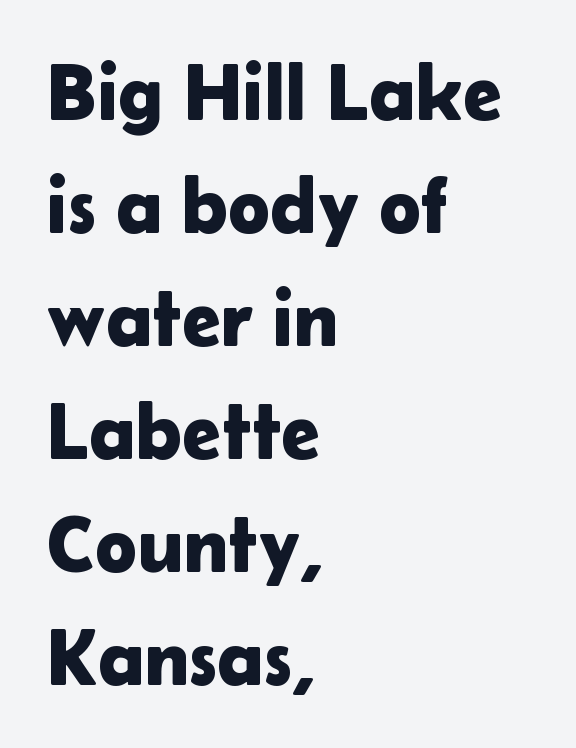
Each letter keeps its own natural width here, so spacing adapts to shape. This rendering leaves character spacing at its baseline value. The setting favours the left margin, as ordinary paragraphs usually do. These lines were composed using upright roman letters. Vertically, the passage feels balanced, rows spaced as you'd expect.
